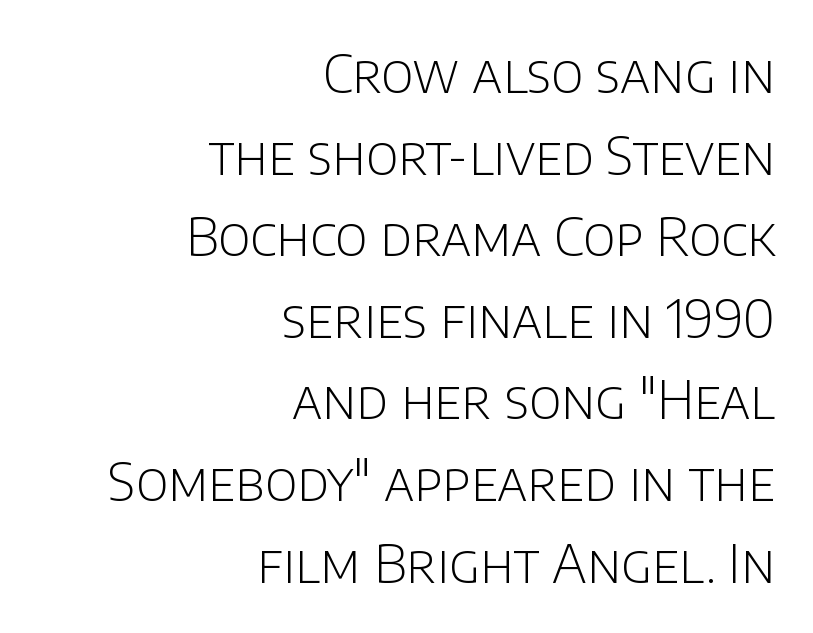
Q: Is the text bold? A: No.
Q: Is the text italic (slanted)? A: No, it is upright.
Q: Is the typeface a serif or a sans-serif typeface? A: Sans-serif.
Q: Is the text underlined? A: No.
Q: How is the paragraph aligned? A: Right-aligned.
Q: Is the spacing between letters normal or unusually wide? A: Normal.
Q: Is the spacing between lines tight, normal or loose? A: Normal.
Q: Width (condensed, normal, or wide)? A: Normal.
Q: Stroke contrast? A: Low.
Q: x-height? A: Large.
Q: Monospaced? A: No.
